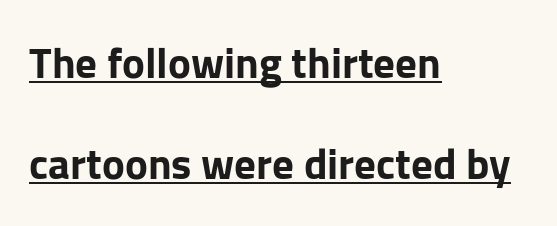
The image shows 43 px bold sans-serif type, upright; set left-aligned, loose line spacing (2.35x), normal letter spacing, underlined; low stroke contrast and a medium x-height.
